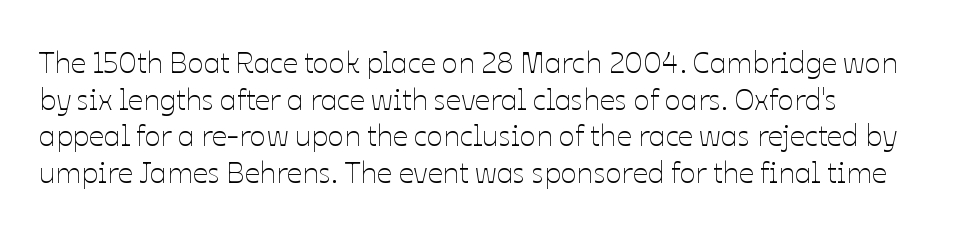
{"italic": "no", "bold": "no", "weight": "thin", "width": "normal", "stroke_contrast": "low", "x_height": "medium", "monospaced": "no", "underline": "no", "line_spacing_ratio": 1.22, "letter_spacing": "normal", "letter_spacing_em": 0.0, "glyph_px": 30}
